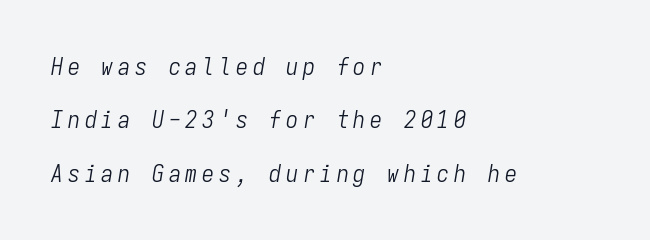
{"italic": "yes", "lean": "right", "slant_degrees": 9, "bold": "no", "underline": "no", "align": "left", "line_spacing": "loose", "line_spacing_ratio": 2.22, "letter_spacing": "wide", "letter_spacing_em": 0.2, "glyph_px": 24}
